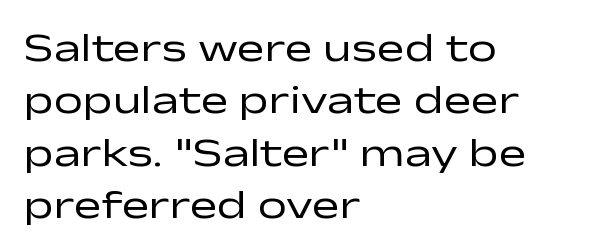
These lines sit exactly where default settings would place them. You could call the tracking neutral — neither tight nor loose. The typeface has the unassuming heft of standard copy or less. Regarding serifs, this sample does without them. Here the designer chose a conventional face with non-uniform glyph widths. Characters remain perfectly vertical along every line.
